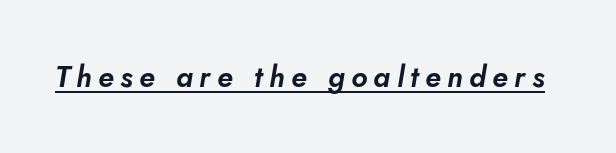
{"italic": "yes", "lean": "right", "slant_degrees": 10, "width": "normal", "stroke_contrast": "low", "x_height": "small", "monospaced": "no", "underline": "yes", "letter_spacing": "wide", "letter_spacing_em": 0.22, "glyph_px": 29}
